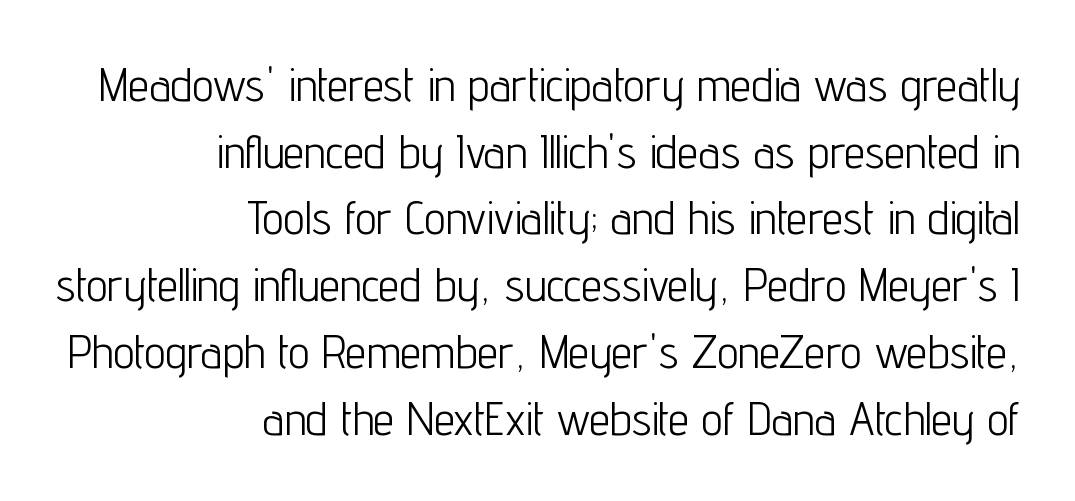
{"serif": "no", "italic": "no", "bold": "no", "weight": "light", "width": "condensed", "stroke_contrast": "low", "x_height": "medium", "monospaced": "no", "underline": "no", "align": "right", "line_spacing": "normal", "line_spacing_ratio": 1.42, "letter_spacing": "normal", "letter_spacing_em": 0.0, "glyph_px": 47}
